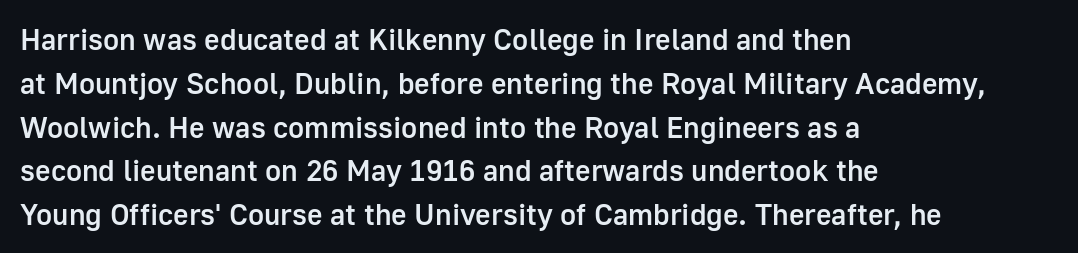
Q: Is the text bold? A: Semi-bold.
Q: Is the text italic (slanted)? A: No, it is upright.
Q: Is the typeface a serif or a sans-serif typeface? A: Sans-serif.
Q: Is the text underlined? A: No.
Q: How is the paragraph aligned? A: Left-aligned.
Q: Is the spacing between letters normal or unusually wide? A: Normal.
Q: Is the spacing between lines tight, normal or loose? A: Normal.
Q: Width (condensed, normal, or wide)? A: Normal.
Q: Stroke contrast? A: Low.
Q: x-height? A: Medium.
Q: Monospaced? A: No.
